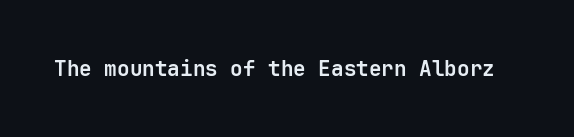
The image shows 21 px bold type, upright; set normal letter spacing, not underlined.
